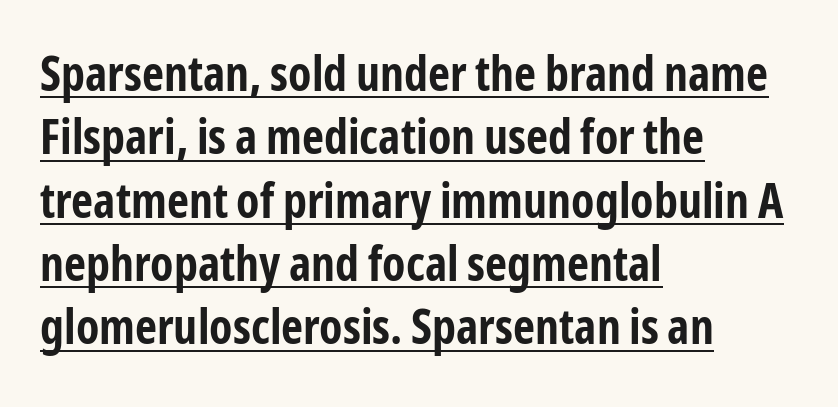
{"serif": "no", "italic": "no", "bold": "yes", "weight": "bold", "width": "condensed", "stroke_contrast": "low", "x_height": "medium", "monospaced": "no", "underline": "yes", "align": "left", "line_spacing": "normal", "line_spacing_ratio": 1.32, "letter_spacing": "normal", "letter_spacing_em": 0.0, "glyph_px": 48}
